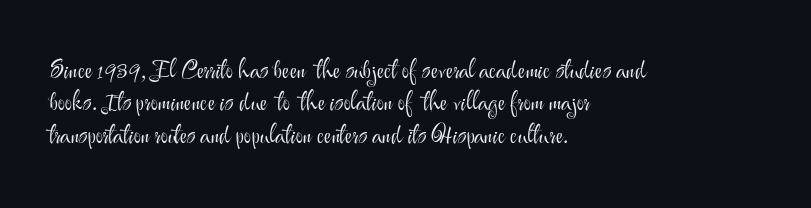
{"bold": "no", "underline": "no", "align": "left", "line_spacing": "normal", "line_spacing_ratio": 1.3, "letter_spacing": "normal", "letter_spacing_em": 0.0, "glyph_px": 25}
